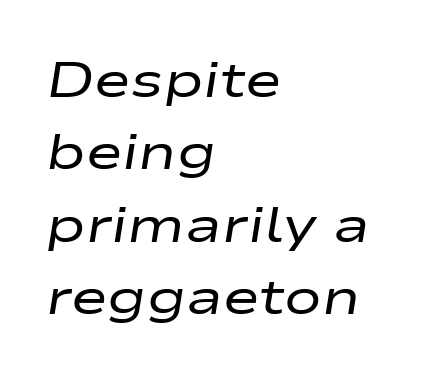
Q: Is the text bold? A: No.
Q: Is the text italic (slanted)? A: Yes, it leans right by about 9 degrees.
Q: Is the text underlined? A: No.
Q: How is the paragraph aligned? A: Left-aligned.
Q: Is the spacing between letters normal or unusually wide? A: Normal.
Q: Is the spacing between lines tight, normal or loose? A: Normal.
Q: Width (condensed, normal, or wide)? A: Wide.
Q: Stroke contrast? A: Low.
Q: x-height? A: Medium.
Q: Monospaced? A: No.
